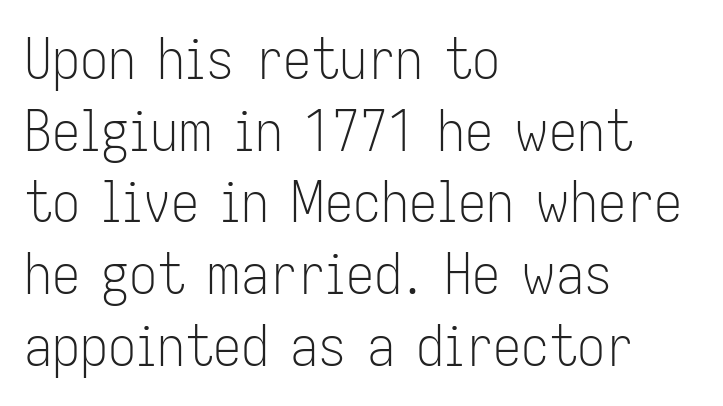
Q: Is the text bold? A: No.
Q: Is the text italic (slanted)? A: No, it is upright.
Q: Is the typeface a serif or a sans-serif typeface? A: Sans-serif.
Q: Is the text underlined? A: No.
Q: How is the paragraph aligned? A: Left-aligned.
Q: Is the spacing between letters normal or unusually wide? A: Normal.
Q: Is the spacing between lines tight, normal or loose? A: Normal.
Q: Width (condensed, normal, or wide)? A: Condensed.
Q: Stroke contrast? A: Low.
Q: x-height? A: Medium.
Q: Monospaced? A: No.
